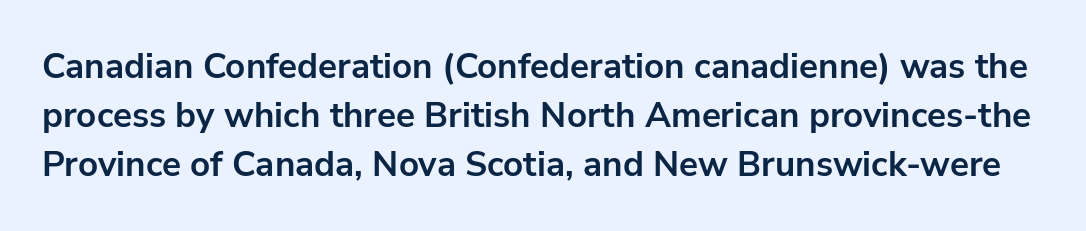
Q: Is the text bold? A: Yes.
Q: Is the text italic (slanted)? A: No, it is upright.
Q: Is the typeface a serif or a sans-serif typeface? A: Sans-serif.
Q: Is the text underlined? A: No.
Q: Is the spacing between letters normal or unusually wide? A: Normal.
Q: Is the spacing between lines tight, normal or loose? A: Normal.
Q: Width (condensed, normal, or wide)? A: Normal.
Q: Stroke contrast? A: Low.
Q: x-height? A: Medium.
Q: Monospaced? A: No.
